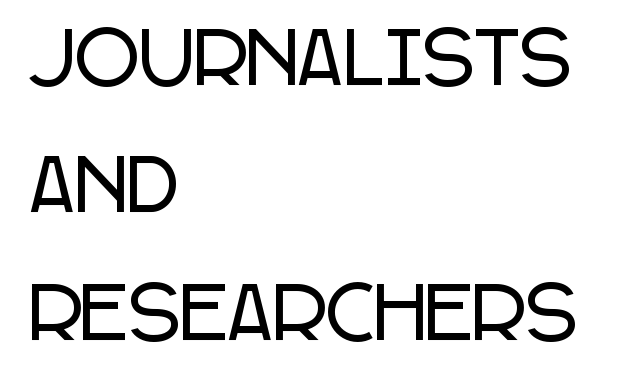
Q: Is the text italic (slanted)? A: No, it is upright.
Q: Is the typeface a serif or a sans-serif typeface? A: Sans-serif.
Q: Is the text underlined? A: No.
Q: How is the paragraph aligned? A: Left-aligned.
Q: Is the spacing between letters normal or unusually wide? A: Normal.
Q: Width (condensed, normal, or wide)? A: Condensed.
Q: Stroke contrast? A: Low.
Q: x-height? A: Large.
Q: Monospaced? A: No.
